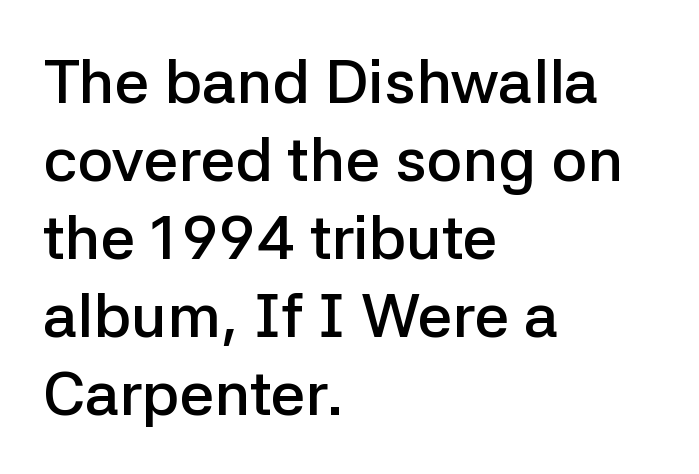
Q: Is the text bold? A: Semi-bold.
Q: Is the text italic (slanted)? A: No, it is upright.
Q: Is the typeface a serif or a sans-serif typeface? A: Sans-serif.
Q: Is the text underlined? A: No.
Q: How is the paragraph aligned? A: Left-aligned.
Q: Is the spacing between letters normal or unusually wide? A: Normal.
Q: Is the spacing between lines tight, normal or loose? A: Normal.
Q: Width (condensed, normal, or wide)? A: Normal.
Q: Stroke contrast? A: Low.
Q: x-height? A: Medium.
Q: Monospaced? A: No.
